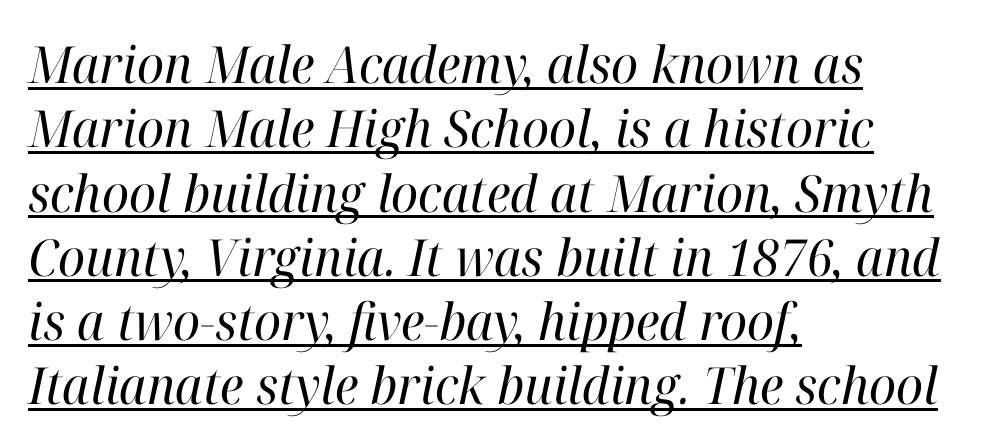
{"serif": "yes", "italic": "yes", "lean": "right", "slant_degrees": 12, "bold": "no", "weight": "regular", "width": "normal", "stroke_contrast": "high", "x_height": "medium", "monospaced": "no", "underline": "yes", "align": "left", "line_spacing": "normal", "line_spacing_ratio": 1.26, "letter_spacing": "normal", "letter_spacing_em": 0.0, "glyph_px": 51}
